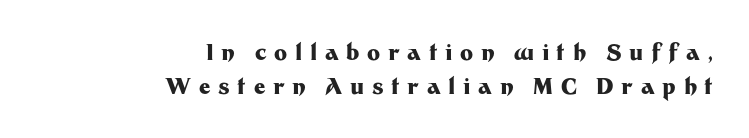
Descender tails drop into unmarked territory. Is the type bold? Yes — the strokes are clearly thick and heavy. These lines have a slow, spaced-out rhythm from letter to letter. Does the leading feel generous? No, just average.
